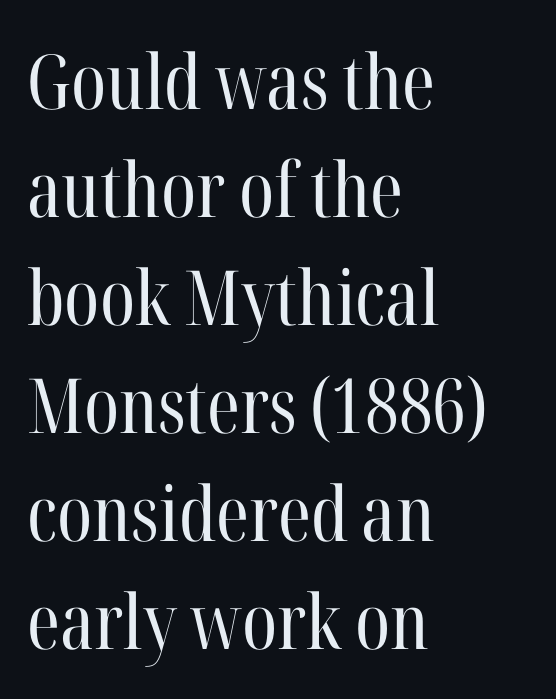
The image shows 76 px regular-weight, condensed serif type, upright; set left-aligned, normal line spacing (1.42x), normal letter spacing, not underlined; high stroke contrast and a medium x-height.
